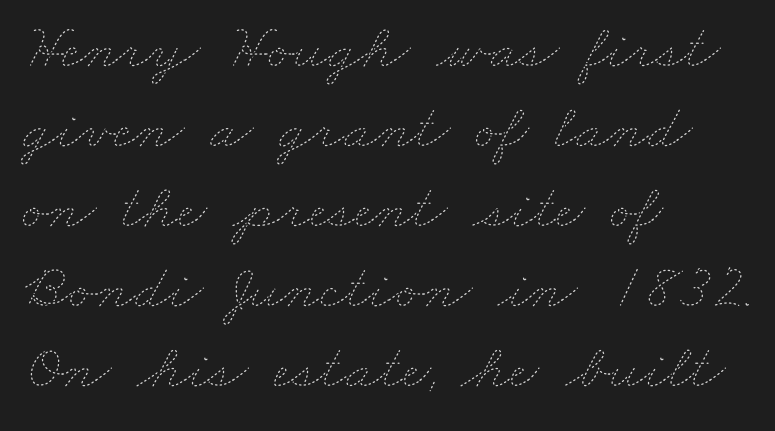
Is the block centered? No — it sits flush against the left margin. A typesetter would call this zero additional tracking. Interline gaps are of average width in this sample. Clear beneath every line of the passage. Nothing heavy about these letters — not bold at all.
